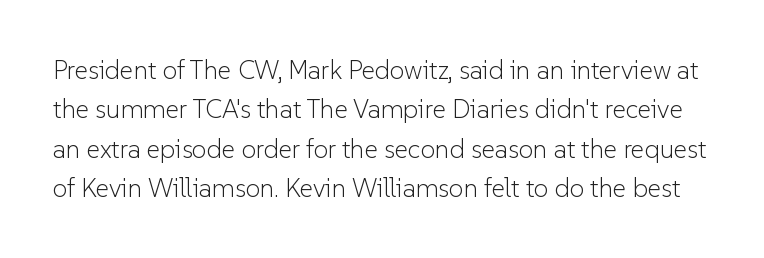
{"italic": "no", "bold": "no", "underline": "no", "line_spacing": "normal", "line_spacing_ratio": 1.51, "letter_spacing": "normal", "letter_spacing_em": 0.0, "glyph_px": 26}
